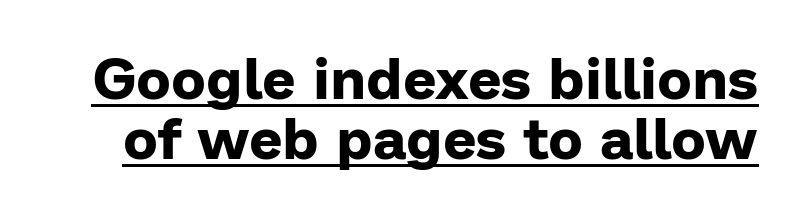
Q: Is the text bold? A: Yes.
Q: Is the text italic (slanted)? A: No, it is upright.
Q: Is the typeface a serif or a sans-serif typeface? A: Sans-serif.
Q: Is the text underlined? A: Yes.
Q: Is the spacing between letters normal or unusually wide? A: Normal.
Q: Is the spacing between lines tight, normal or loose? A: Tight.
Q: Width (condensed, normal, or wide)? A: Normal.
Q: Stroke contrast? A: Low.
Q: x-height? A: Medium.
Q: Monospaced? A: No.
